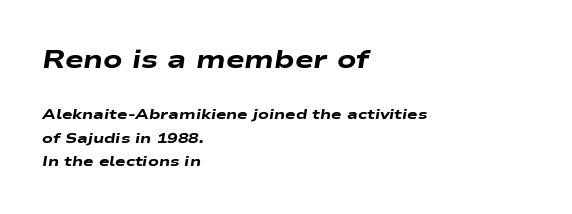
If you drew a ruler down the left edge, every line would touch it. You can tell it's italic because the verticals aren't actually vertical. Underlining? Definitely not there. Compared with typical paragraphs, the rows here are spaced about the same. Reading top to bottom, the characters get smaller at the block break.
